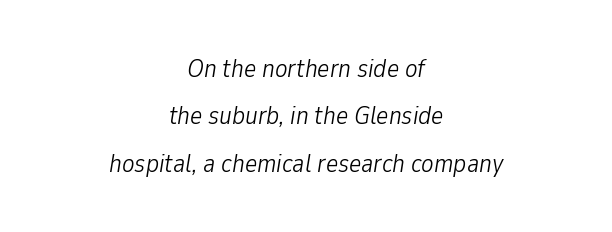
Standard letterfit; no display-style spreading of the glyphs. One-word summary of the alignment: center. Slant detected: the letters are inclined. The words here are not underlined. The passage shown is not bold in any degree.
